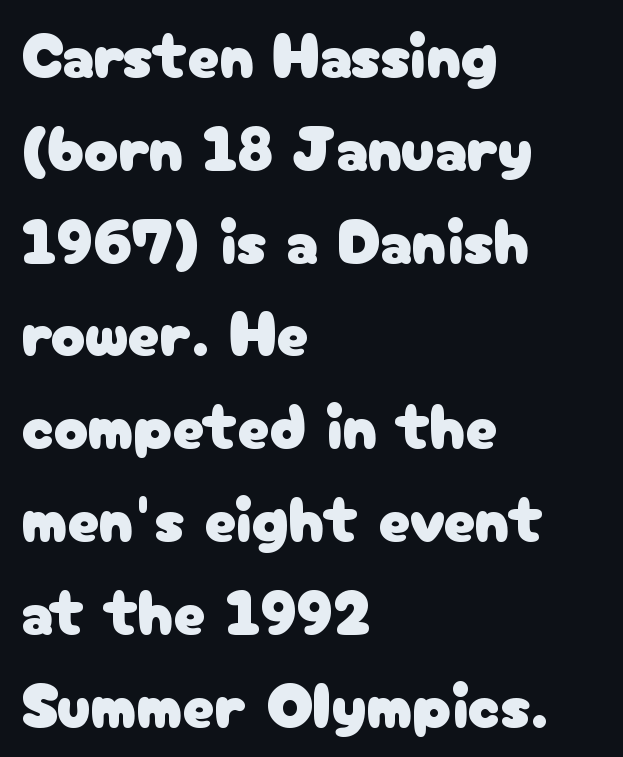
The image shows 64 px sans-serif type, upright; set left-aligned, normal line spacing (1.45x), normal letter spacing, not underlined; low stroke contrast and a medium x-height.
